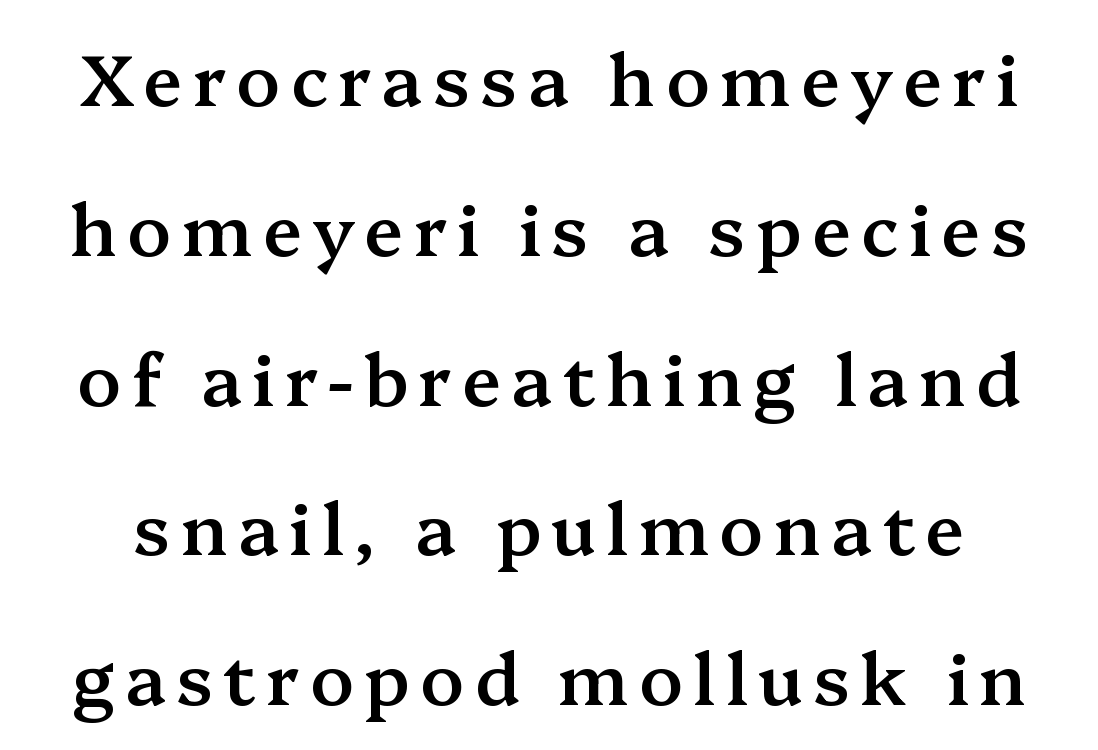
This rendering employs a face with finishing strokes, i.e., a serif. The passage shown stacks its lines with a broad gap. Underline: absent. Typographic density is moderately raised because the face is semibold. Posture: vertical. Varying glyph widths throughout — classic text-font behaviour.
